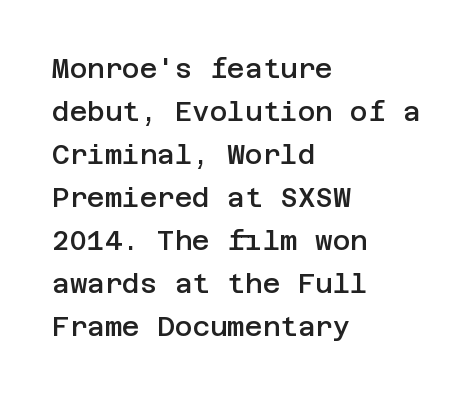
Decoration check: the copy has no underline. A classic flush-left, rag-right setting is used for this passage. Notice how descenders clear the ascenders below comfortably — that's standard leading. Tracking value appears to be zero — textbook default spacing.
